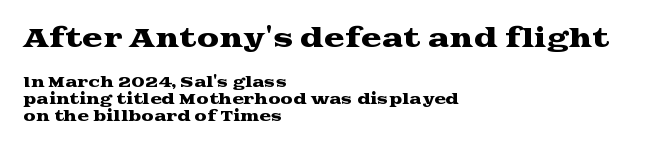
{"italic": "no", "underline": "no", "align": "left", "line_spacing_ratio": 1.2, "letter_spacing": "normal", "letter_spacing_em": 0.0, "larger_block": "first", "size_ratio": 1.79, "glyph_px": 25}
